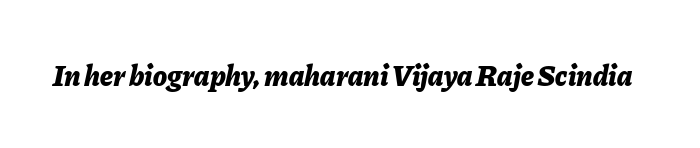
The image shows 29 px bold type, italic (leaning right); set normal letter spacing, not underlined; low stroke contrast and a medium x-height.
